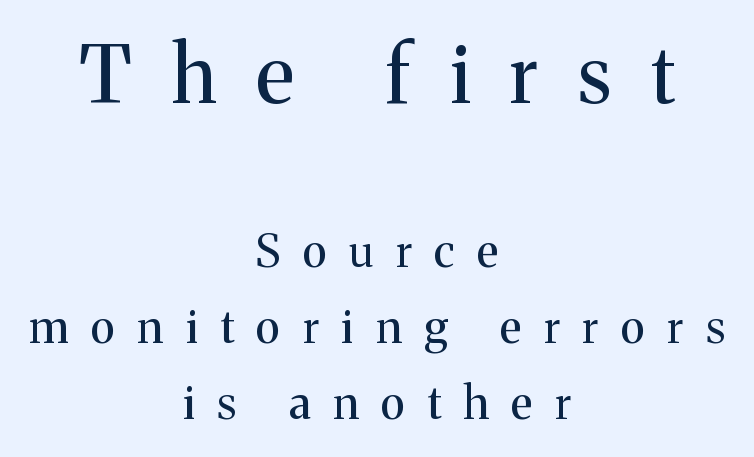
Q: Is the text bold? A: No.
Q: Is the text italic (slanted)? A: No, it is upright.
Q: Is the typeface a serif or a sans-serif typeface? A: Serif.
Q: Is the text underlined? A: No.
Q: How is the paragraph aligned? A: Centered.
Q: Is the spacing between letters normal or unusually wide? A: Unusually wide.
Q: Is the spacing between lines tight, normal or loose? A: Normal.
Q: Which block of text is set in a larger size, the first (top) or the second (bottom)? A: The first (top) one.
Q: Width (condensed, normal, or wide)? A: Normal.
Q: Stroke contrast? A: Medium.
Q: x-height? A: Medium.
Q: Monospaced? A: No.
